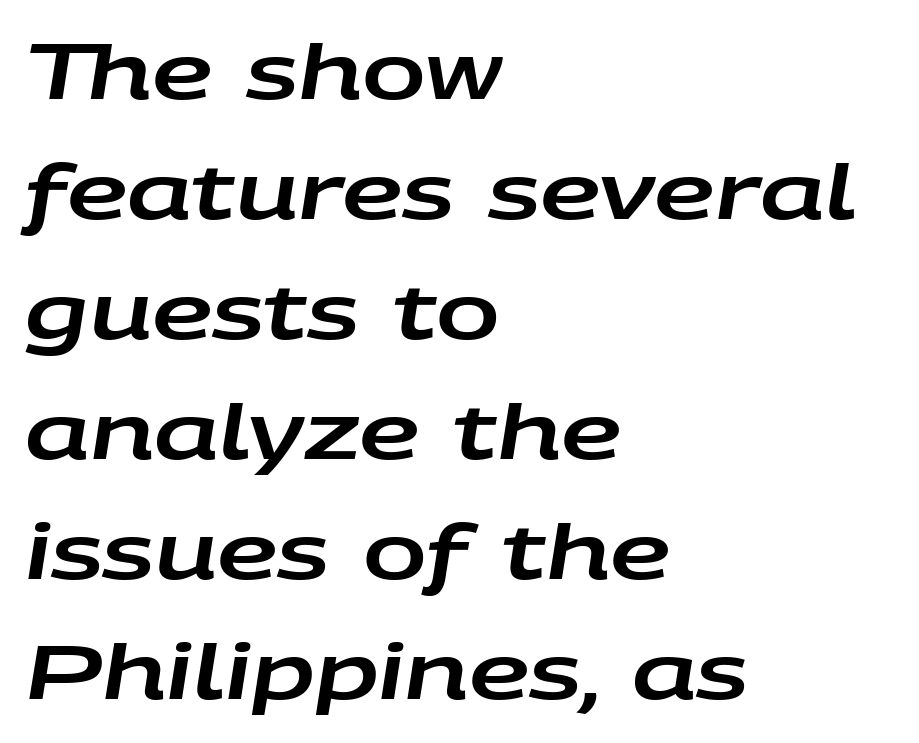
{"italic": "yes", "lean": "right", "slant_degrees": 9, "width": "wide", "stroke_contrast": "low", "x_height": "large", "monospaced": "no", "underline": "no", "align": "left", "line_spacing": "normal", "line_spacing_ratio": 1.58, "letter_spacing": "normal", "letter_spacing_em": 0.0, "glyph_px": 76}
